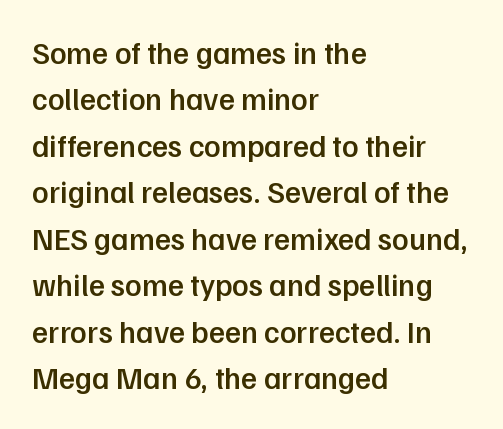
Q: Is the text bold? A: Semi-bold.
Q: Is the text italic (slanted)? A: No, it is upright.
Q: Is the typeface a serif or a sans-serif typeface? A: Sans-serif.
Q: Is the text underlined? A: No.
Q: How is the paragraph aligned? A: Left-aligned.
Q: Is the spacing between letters normal or unusually wide? A: Normal.
Q: Is the spacing between lines tight, normal or loose? A: Normal.
Q: Width (condensed, normal, or wide)? A: Normal.
Q: Stroke contrast? A: Low.
Q: x-height? A: Medium.
Q: Monospaced? A: No.
